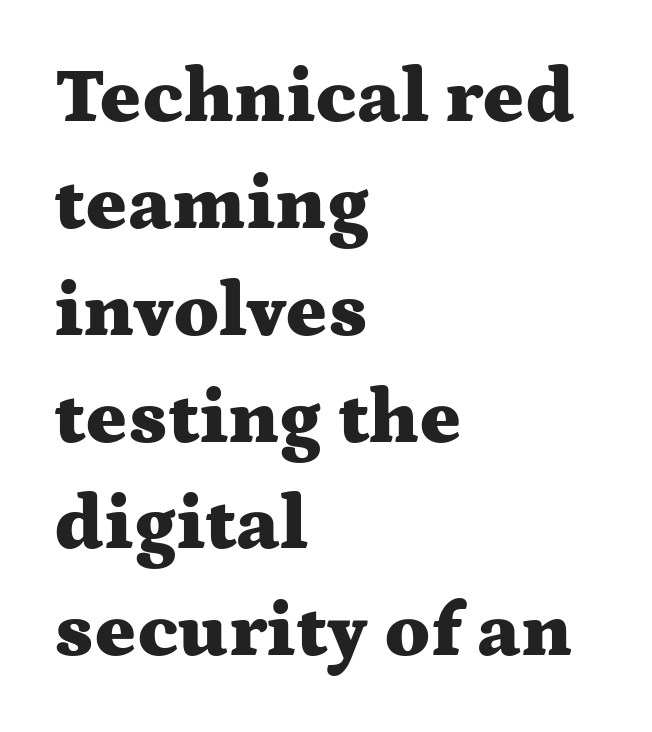
{"serif": "yes", "italic": "no", "bold": "yes", "weight": "heavy", "width": "wide", "stroke_contrast": "medium", "x_height": "medium", "monospaced": "no", "underline": "no", "align": "left", "line_spacing": "normal", "line_spacing_ratio": 1.37, "letter_spacing": "normal", "letter_spacing_em": 0.0, "glyph_px": 78}
